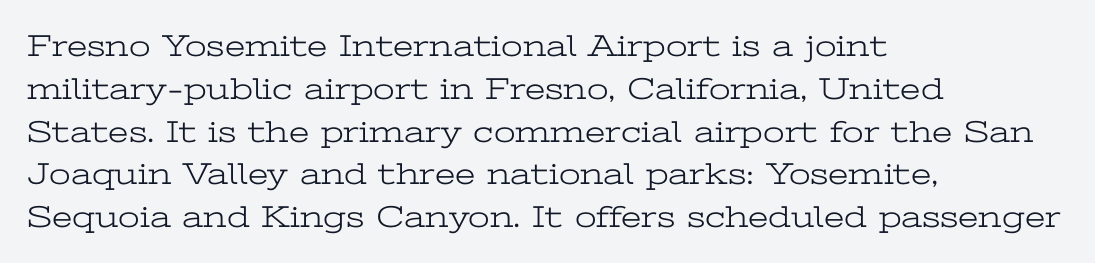
The image shows 31 px light, wide serif type, upright; set left-aligned, normal line spacing (1.38x), normal letter spacing, not underlined; low stroke contrast and a medium x-height.
